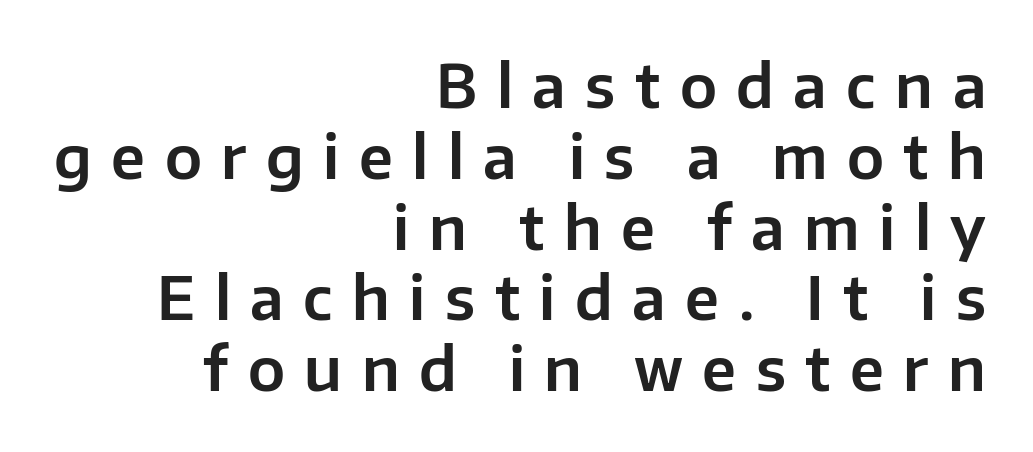
{"serif": "no", "italic": "no", "width": "normal", "stroke_contrast": "low", "x_height": "medium", "monospaced": "no", "underline": "no", "align": "right", "line_spacing_ratio": 1.2, "letter_spacing": "wide", "letter_spacing_em": 0.33, "glyph_px": 59}
